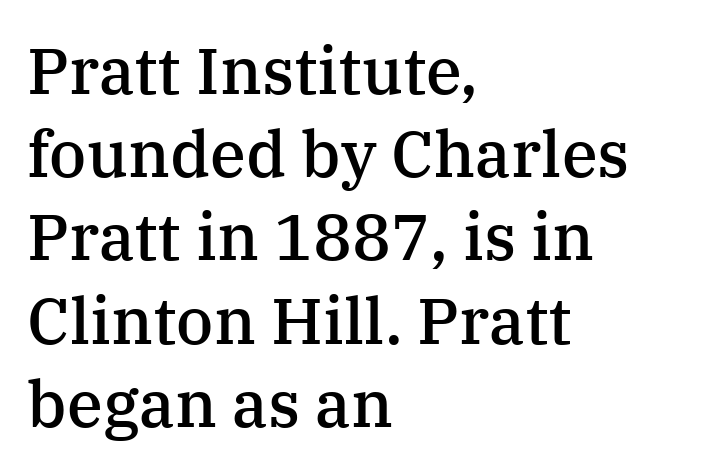
{"serif": "yes", "italic": "no", "bold": "semi", "weight": "semibold", "width": "normal", "stroke_contrast": "medium", "x_height": "medium", "monospaced": "no", "underline": "no", "align": "left", "line_spacing": "normal", "line_spacing_ratio": 1.28, "letter_spacing": "normal", "letter_spacing_em": 0.0, "glyph_px": 65}
